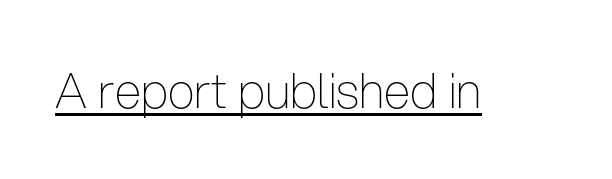
The image shows 48 px thin, condensed sans-serif type, upright; set normal letter spacing, underlined; low stroke contrast and a medium x-height.
